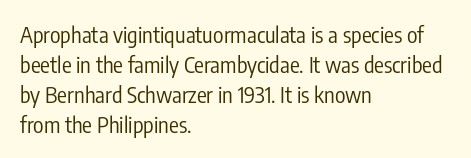
Q: Is the text bold? A: No.
Q: Is the text italic (slanted)? A: No, it is upright.
Q: Is the text underlined? A: No.
Q: How is the paragraph aligned? A: Left-aligned.
Q: Is the spacing between letters normal or unusually wide? A: Normal.
Q: Is the spacing between lines tight, normal or loose? A: Normal.
